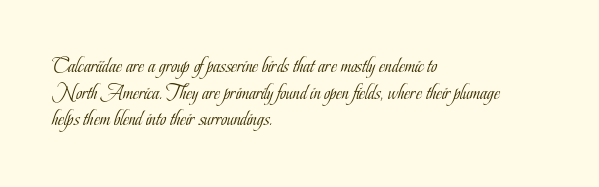
Summary of weight: not heavy and not bold. The vertical gap from one line to the next is medium. The type is set solid horizontally, with unmodified tracking. The paragraph shown leans on its left margin. The gap between lines stays unmarked.
